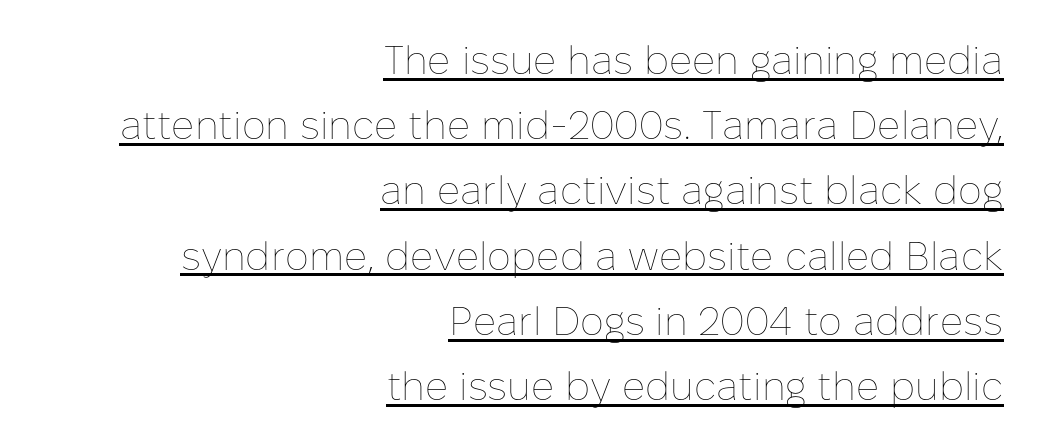
The face used here appears with an underline applied. Layout note: lines flush right. Quick note: not italic, upright. Is there much room between lines? A standard amount, neither cramped nor airy. Proportional: the letters do not fall into vertical columns.
